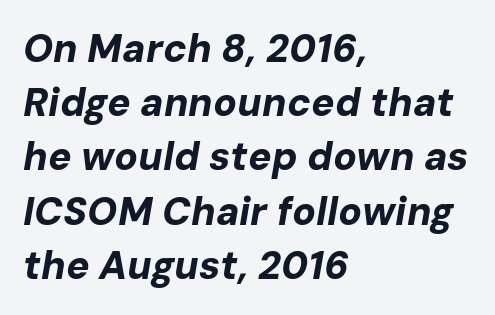
The image shows 39 px bold type, italic (leaning right); set left-aligned, normal line spacing (1.39x), normal letter spacing, not underlined; low stroke contrast and a medium x-height.
